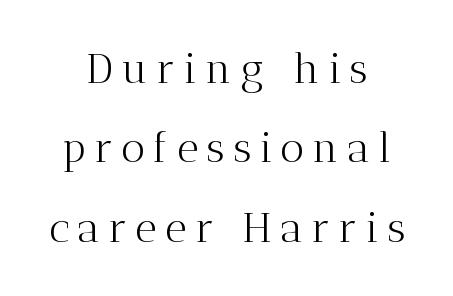
This sample is center-justified, so both line endings float freely. Varying glyph widths throughout — classic text-font behaviour. Note: serifs present on the glyphs. You could only call the tracking loose — the letters float apart. This sample uses an upright cut, with every glyph sitting square on the baseline. Is the type heavy? It reads as light-to-regular instead.
